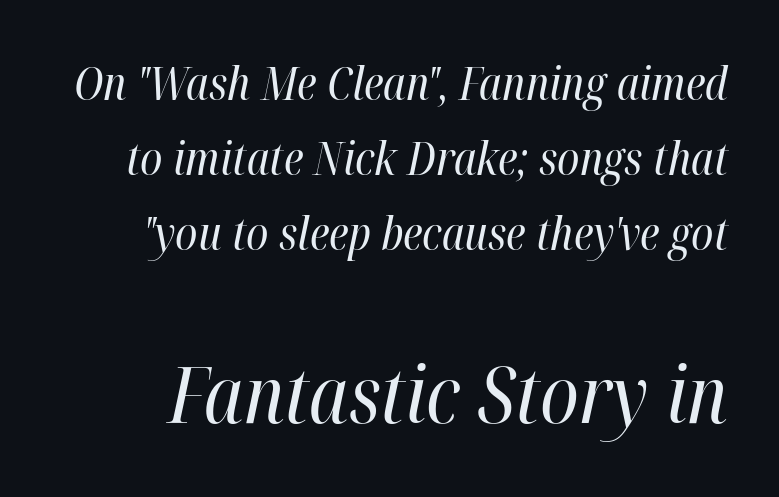
The image shows 78 px regular-weight, condensed type, italic (leaning right); set normal line spacing (1.67x), normal letter spacing, not underlined; the second (bottom) block is 1.73x larger; high stroke contrast and a medium x-height.
